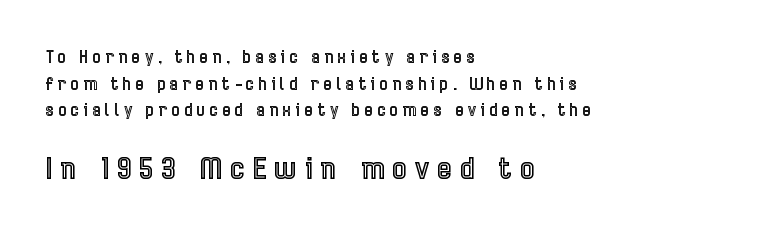
The letters in the lower block stand taller than those in the block above. Short note: letters widely spaced. The space directly below the letters is spotless. The specimen reads as upright at a glance. Interline gaps are of average width in this sample. If you drew a ruler down the left edge, every line would touch it.
